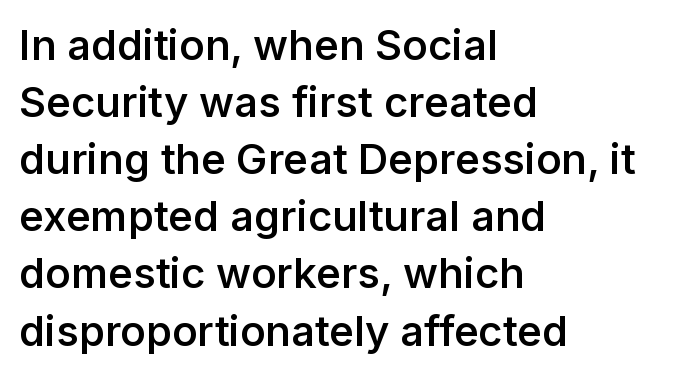
The setting favours the left margin, as ordinary paragraphs usually do. Posture: vertical. The area under the type is left untouched. Nothing unusual about the tracking: characters are spaced as the font intends.
